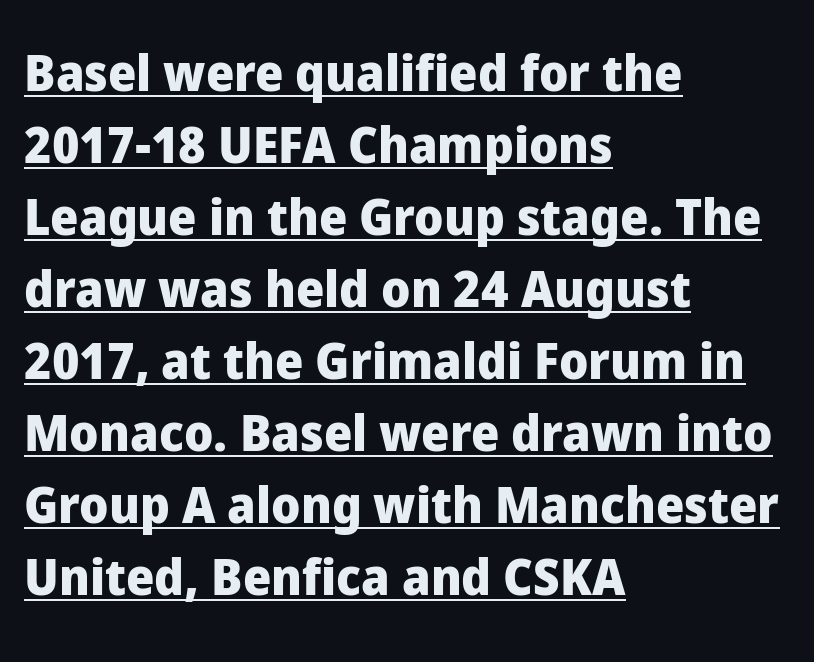
{"serif": "no", "italic": "no", "bold": "yes", "weight": "heavy", "width": "normal", "stroke_contrast": "low", "x_height": "medium", "monospaced": "no", "underline": "yes", "align": "left", "line_spacing": "normal", "line_spacing_ratio": 1.44, "letter_spacing": "normal", "letter_spacing_em": 0.0, "glyph_px": 50}
